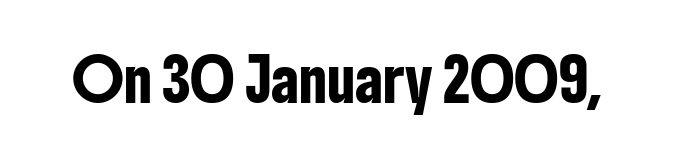
The image shows 41 px condensed sans-serif type, upright; set normal letter spacing, not underlined; low stroke contrast and a medium x-height.
